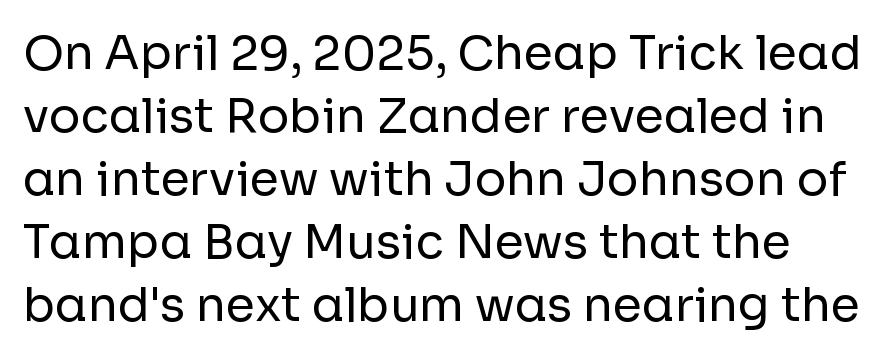
The image shows 47 px regular-weight sans-serif type, upright; set normal line spacing (1.34x), normal letter spacing, not underlined; low stroke contrast and a medium x-height.
